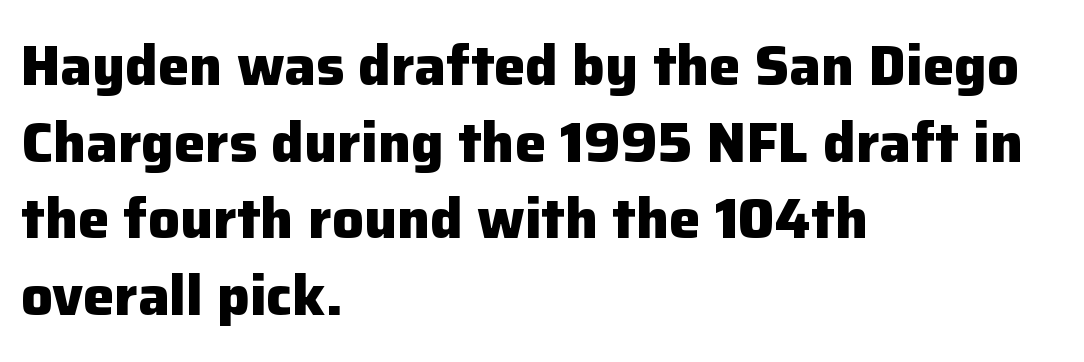
{"serif": "no", "italic": "no", "bold": "yes", "weight": "heavy", "width": "normal", "stroke_contrast": "low", "x_height": "medium", "monospaced": "no", "underline": "no", "align": "left", "line_spacing": "normal", "line_spacing_ratio": 1.37, "letter_spacing": "normal", "letter_spacing_em": 0.0, "glyph_px": 56}
